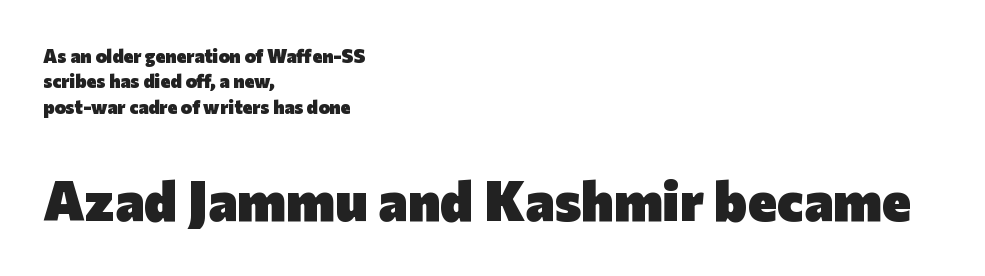
This rendering leaves character spacing at its baseline value. Style check: upright. Is there much room between lines? A standard amount, neither cramped nor airy. One-word summary of the alignment: left. The face used here is a sans, in the tradition of grotesques and geometrics. The rendering uses natural spacing where letterforms have individual widths.
